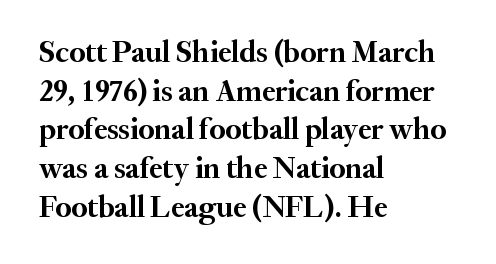
Every row of glyphs begins at an identical x-position on the left. These lines were composed using upright roman letters. Typographic density is high because the face is bold. Note the varied advance widths — an 'i' is clearly narrower than an 'm'. Font category for this specimen: serif. Regular leading.
